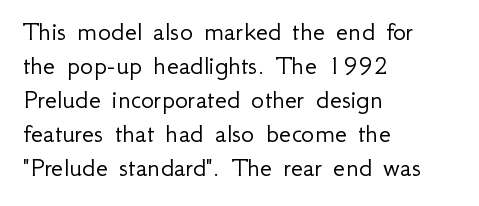
{"serif": "no", "italic": "no", "bold": "no", "weight": "light", "width": "normal", "stroke_contrast": "low", "x_height": "small", "monospaced": "no", "underline": "no", "align": "left", "line_spacing_ratio": 1.21, "letter_spacing": "normal", "letter_spacing_em": 0.0, "glyph_px": 28}
